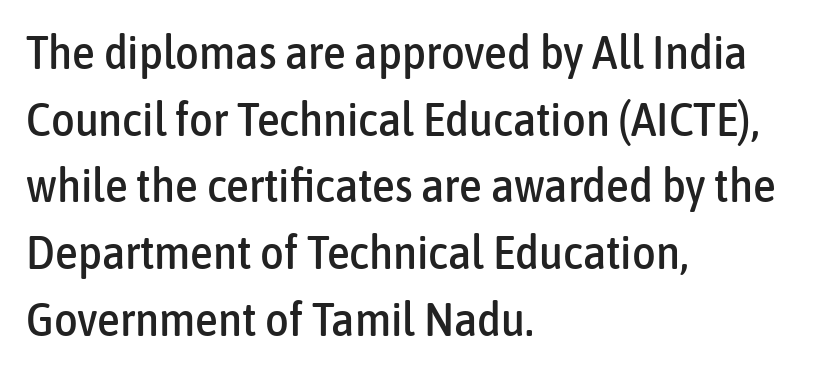
Compared with typical body copy, the letter spacing here is the same. The typesetter chose a ragged-right arrangement here. Stroke terminals: plain, sans-serif. The line-height multiplier appears to be the usual default. This rendering features lettering with no underline. The rendering uses natural spacing where letterforms have individual widths.
